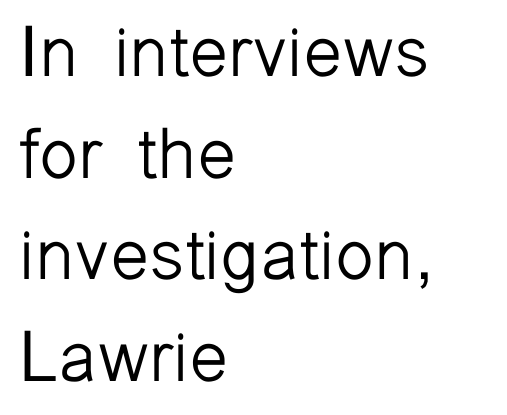
The image shows 71 px light sans-serif type, upright; set left-aligned, normal line spacing (1.43x), normal letter spacing, not underlined; low stroke contrast and a medium x-height.
